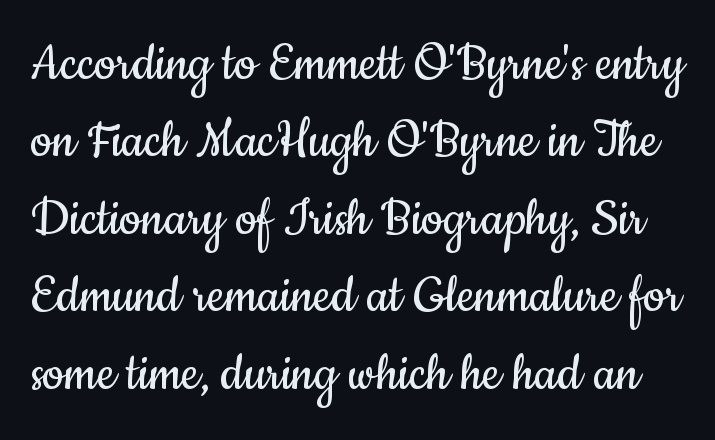
{"serif": "no", "bold": "no", "weight": "regular", "width": "condensed", "stroke_contrast": "low", "x_height": "small", "monospaced": "no", "underline": "no", "line_spacing": "normal", "line_spacing_ratio": 1.29, "letter_spacing": "normal", "letter_spacing_em": 0.0, "glyph_px": 60}
